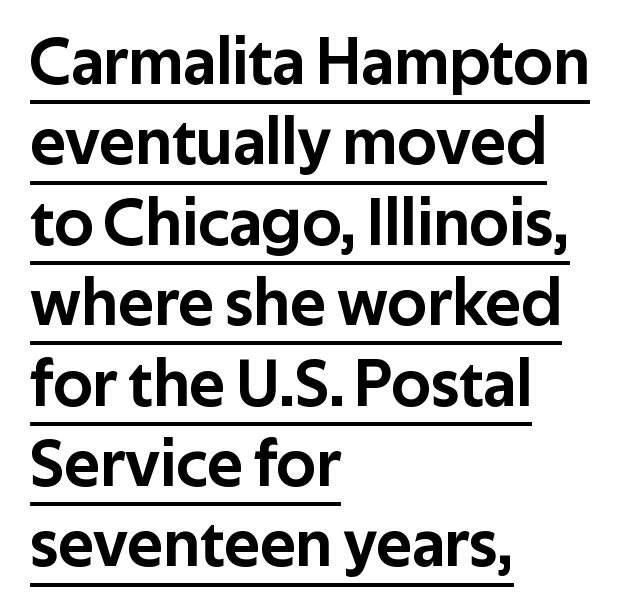
Q: Is the text italic (slanted)? A: No, it is upright.
Q: Is the typeface a serif or a sans-serif typeface? A: Sans-serif.
Q: Is the text underlined? A: Yes.
Q: How is the paragraph aligned? A: Left-aligned.
Q: Is the spacing between letters normal or unusually wide? A: Normal.
Q: Width (condensed, normal, or wide)? A: Normal.
Q: Stroke contrast? A: Low.
Q: x-height? A: Medium.
Q: Monospaced? A: No.
